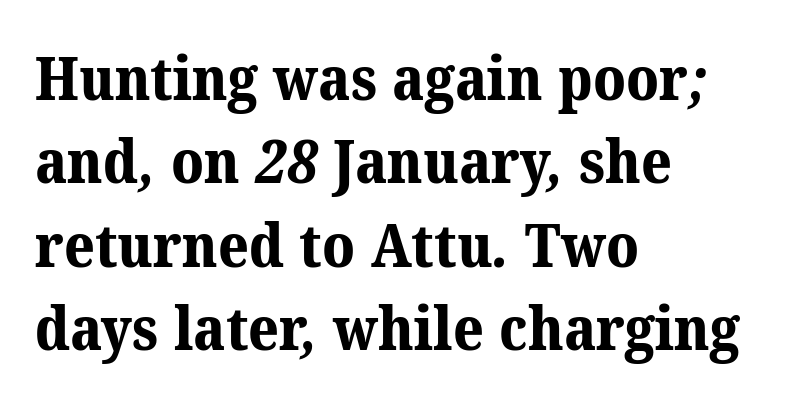
Q: Is the text bold? A: Yes.
Q: Is the typeface a serif or a sans-serif typeface? A: Serif.
Q: Is the text underlined? A: No.
Q: How is the paragraph aligned? A: Left-aligned.
Q: Is the spacing between letters normal or unusually wide? A: Normal.
Q: Is the spacing between lines tight, normal or loose? A: Normal.
Q: Width (condensed, normal, or wide)? A: Normal.
Q: Stroke contrast? A: Medium.
Q: x-height? A: Medium.
Q: Monospaced? A: No.
